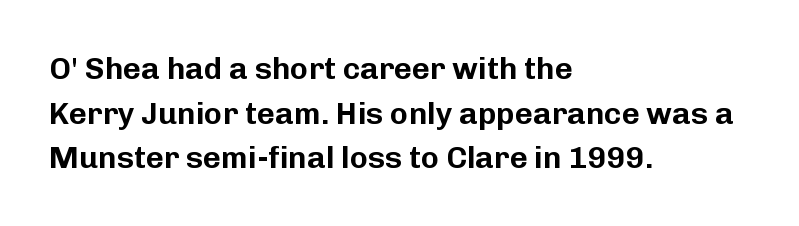
Each word holds together tightly as a unit, with standard inter-letter gaps. The face used here is proportionally spaced, like ordinary book or web type. The typesetter chose a ragged-right arrangement here. The designer left line spacing at the default. Type without underlining.
